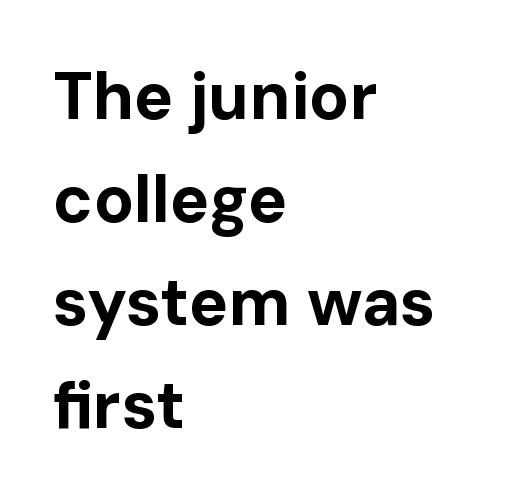
Tracking here is standard; glyphs follow each other at the usual distance. Unlike italic type, these characters show no tilt at all. This rendering uses left alignment, leaving the right contour irregular. Character widths vary here, with narrow letters taking less room than wide ones.
